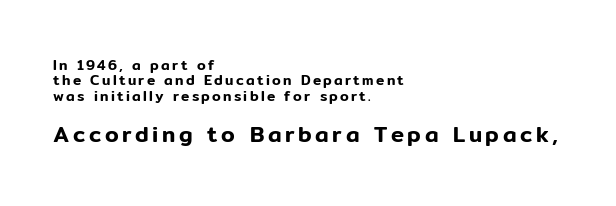
Q: Is the text italic (slanted)? A: No, it is upright.
Q: Is the text underlined? A: No.
Q: How is the paragraph aligned? A: Left-aligned.
Q: Is the spacing between lines tight, normal or loose? A: Tight.
Q: Which block of text is set in a larger size, the first (top) or the second (bottom)? A: The second (bottom) one.
